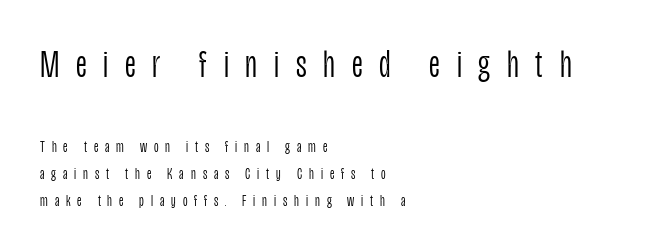
The image shows 39 px light, condensed sans-serif type, upright; set left-aligned, normal line spacing (1.69x), unusually wide letter spacing (+0.43 em), not underlined; the first (top) block is 2.44x larger; low stroke contrast and a large x-height.
